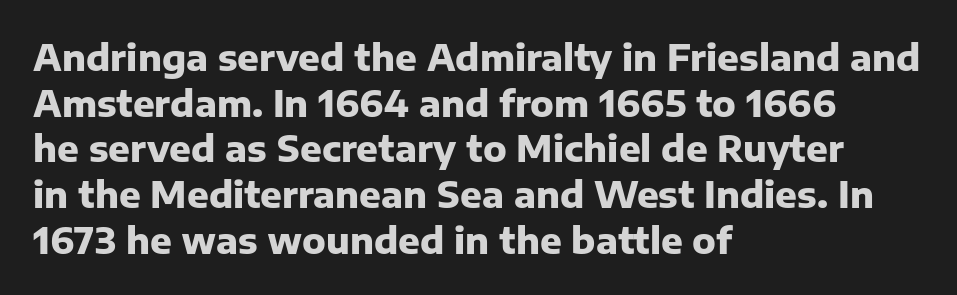
{"serif": "no", "italic": "no", "bold": "yes", "weight": "heavy", "width": "normal", "stroke_contrast": "low", "x_height": "medium", "monospaced": "no", "underline": "no", "align": "left", "line_spacing": "normal", "line_spacing_ratio": 1.27, "letter_spacing": "normal", "letter_spacing_em": 0.0, "glyph_px": 36}
